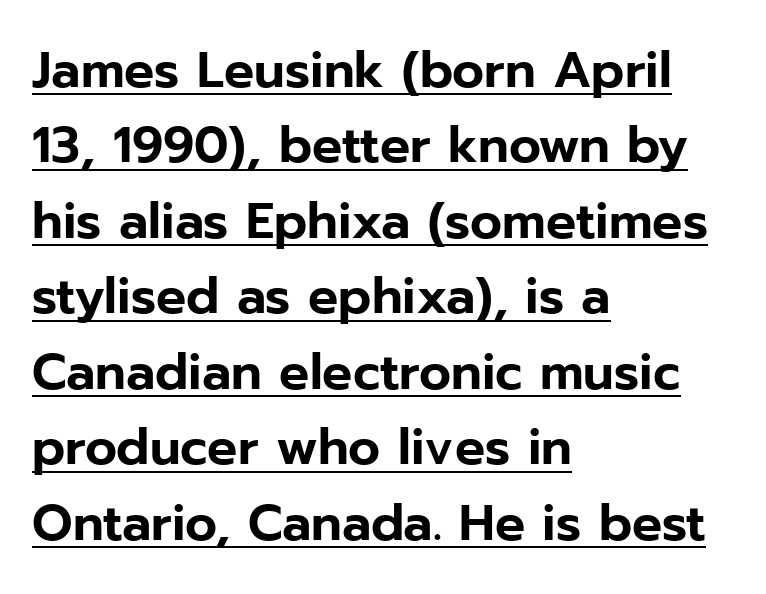
This sample has the flowing, uneven cadence of proportional lettering. The setting favours the left margin, as ordinary paragraphs usually do. Letterform terminals end flat and unadorned throughout the passage. You can see a thin bar hugging the bottom of the glyphs. Leading: standard.
